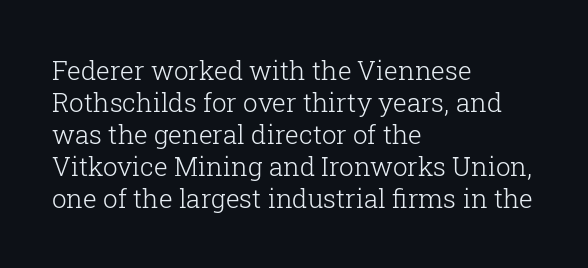
The passage shown is not underscored anywhere. Words appear dense and cohesive because spacing is normal. Alignment: flush left. Unlike italic type, these characters show no tilt at all.
